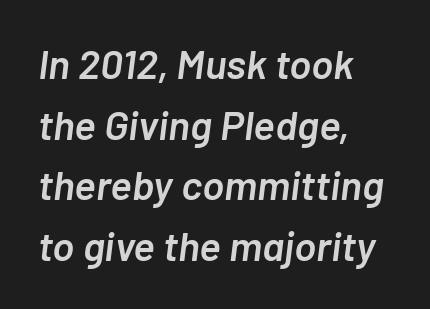
Q: Is the text bold? A: Semi-bold.
Q: Is the text italic (slanted)? A: Yes, it leans right by about 7 degrees.
Q: Is the text underlined? A: No.
Q: How is the paragraph aligned? A: Left-aligned.
Q: Is the spacing between letters normal or unusually wide? A: Normal.
Q: Is the spacing between lines tight, normal or loose? A: Normal.
Q: Width (condensed, normal, or wide)? A: Normal.
Q: Stroke contrast? A: Low.
Q: x-height? A: Medium.
Q: Monospaced? A: No.
